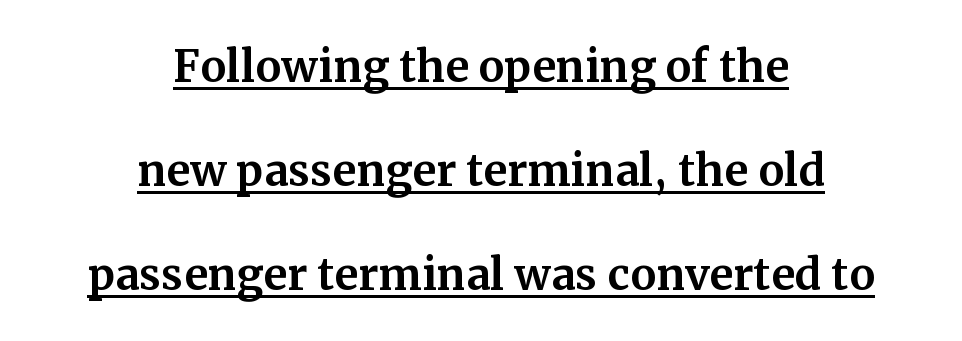
Q: Is the text italic (slanted)? A: No, it is upright.
Q: Is the typeface a serif or a sans-serif typeface? A: Serif.
Q: Is the text underlined? A: Yes.
Q: How is the paragraph aligned? A: Centered.
Q: Is the spacing between letters normal or unusually wide? A: Normal.
Q: Width (condensed, normal, or wide)? A: Normal.
Q: Stroke contrast? A: Medium.
Q: x-height? A: Medium.
Q: Monospaced? A: No.
